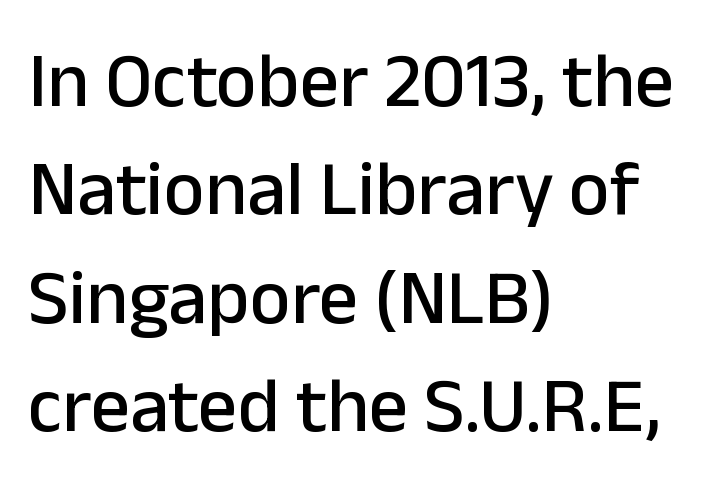
The image shows 78 px sans-serif type, upright; set left-aligned, normal line spacing (1.39x), normal letter spacing, not underlined; low stroke contrast and a medium x-height.
